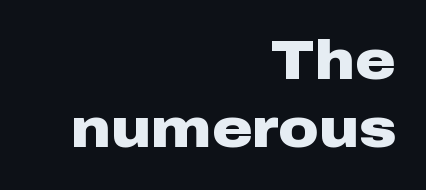
{"serif": "no", "italic": "no", "bold": "yes", "weight": "heavy", "width": "wide", "stroke_contrast": "low", "x_height": "medium", "monospaced": "no", "underline": "no", "align": "right", "line_spacing_ratio": 1.24, "letter_spacing": "normal", "letter_spacing_em": 0.0, "glyph_px": 55}
